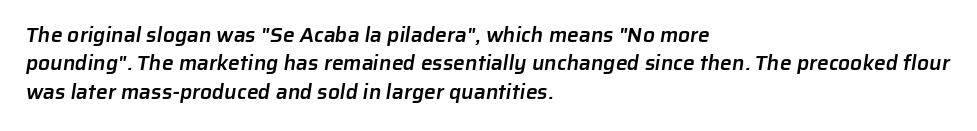
{"bold": "semi", "underline": "no", "align": "left", "line_spacing": "normal", "line_spacing_ratio": 1.35, "letter_spacing": "normal", "letter_spacing_em": 0.0, "glyph_px": 21}
